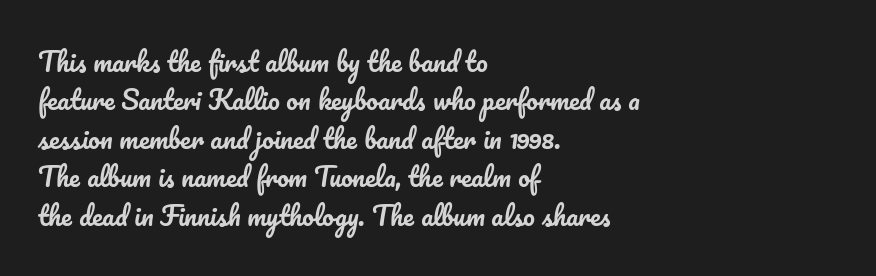
Q: Is the text italic (slanted)? A: Yes.
Q: Is the text underlined? A: No.
Q: How is the paragraph aligned? A: Left-aligned.
Q: Is the spacing between letters normal or unusually wide? A: Normal.
Q: Is the spacing between lines tight, normal or loose? A: Normal.
